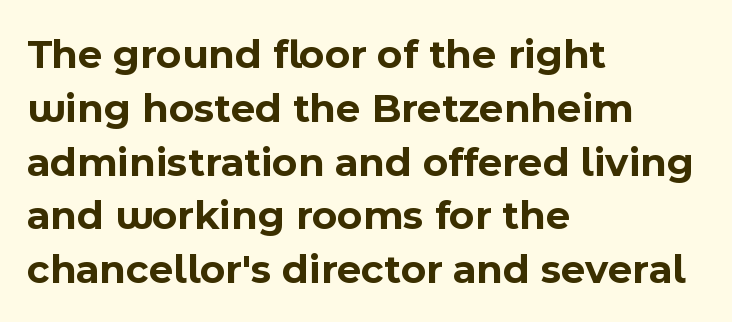
The image shows 42 px bold sans-serif type, upright; set left-aligned, normal line spacing (1.28x), normal letter spacing, not underlined; a medium x-height.
